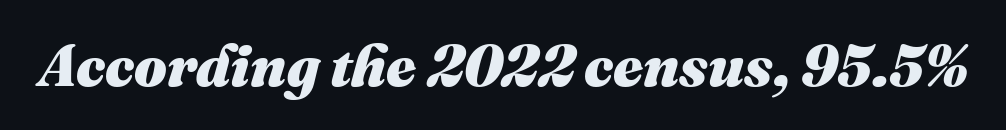
Q: Is the text bold? A: Yes.
Q: Is the text italic (slanted)? A: Yes, it leans right by about 16 degrees.
Q: Is the text underlined? A: No.
Q: Is the spacing between letters normal or unusually wide? A: Normal.
Q: Width (condensed, normal, or wide)? A: Normal.
Q: Stroke contrast? A: Medium.
Q: x-height? A: Medium.
Q: Monospaced? A: No.
